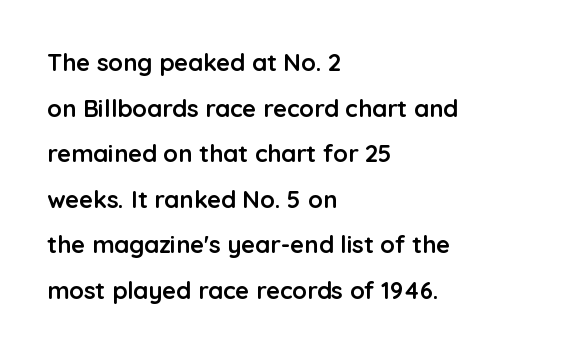
Q: Is the text bold? A: Yes.
Q: Is the text italic (slanted)? A: No, it is upright.
Q: Is the text underlined? A: No.
Q: How is the paragraph aligned? A: Left-aligned.
Q: Is the spacing between letters normal or unusually wide? A: Normal.
Q: Is the spacing between lines tight, normal or loose? A: Loose.
